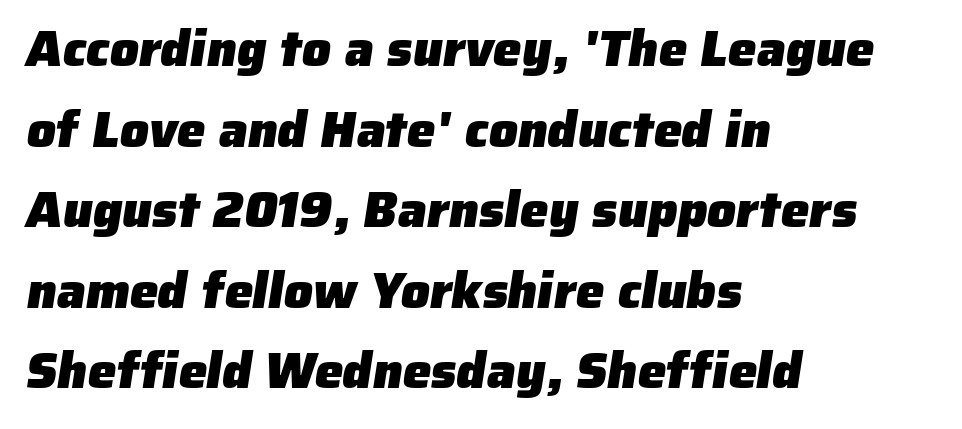
Q: Is the text bold? A: Yes.
Q: Is the typeface a serif or a sans-serif typeface? A: Sans-serif.
Q: Is the text underlined? A: No.
Q: How is the paragraph aligned? A: Left-aligned.
Q: Is the spacing between letters normal or unusually wide? A: Normal.
Q: Is the spacing between lines tight, normal or loose? A: Normal.
Q: Width (condensed, normal, or wide)? A: Normal.
Q: Stroke contrast? A: Low.
Q: x-height? A: Medium.
Q: Monospaced? A: No.
